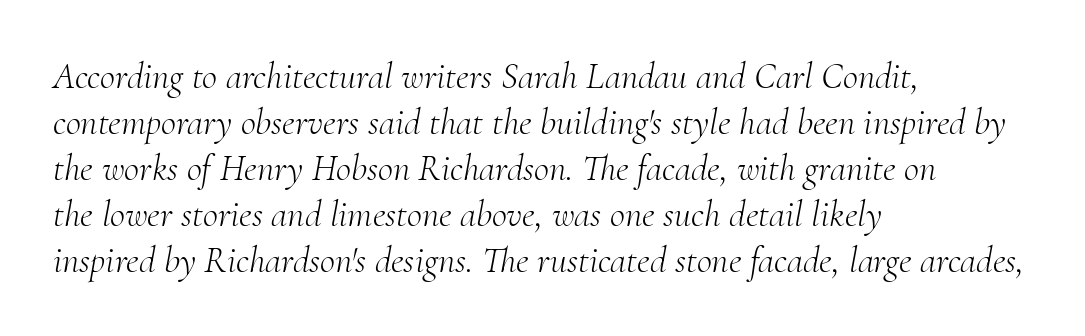
The image shows 37 px light serif type, italic (leaning right); set left-aligned, line spacing 1.24x, normal letter spacing, not underlined; medium stroke contrast and a small x-height.
